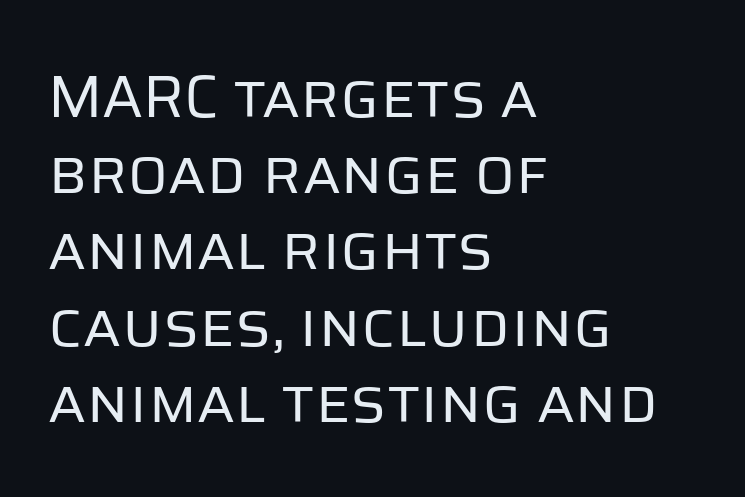
{"serif": "no", "italic": "no", "bold": "no", "weight": "regular", "width": "normal", "stroke_contrast": "low", "x_height": "large", "monospaced": "no", "underline": "no", "align": "left", "line_spacing": "normal", "line_spacing_ratio": 1.27, "letter_spacing": "normal", "letter_spacing_em": 0.0, "glyph_px": 60}
